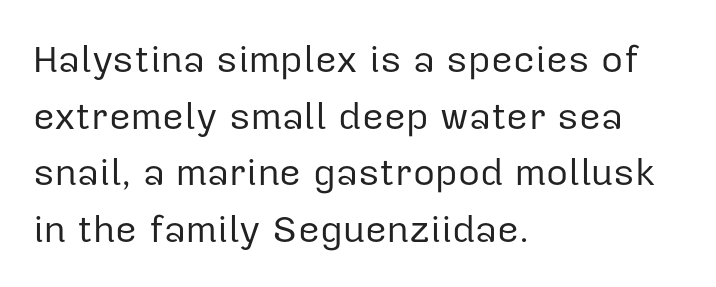
The passage shown is typed in a proportional face where columns would drift. Leftover space on each line is placed entirely after the last word. Is this a heavy cut? Hardly; it is regular or lighter. The baseline area is clear. No italicization has been applied; the sample stays upright. The glyphs in this specimen are sans serif.
